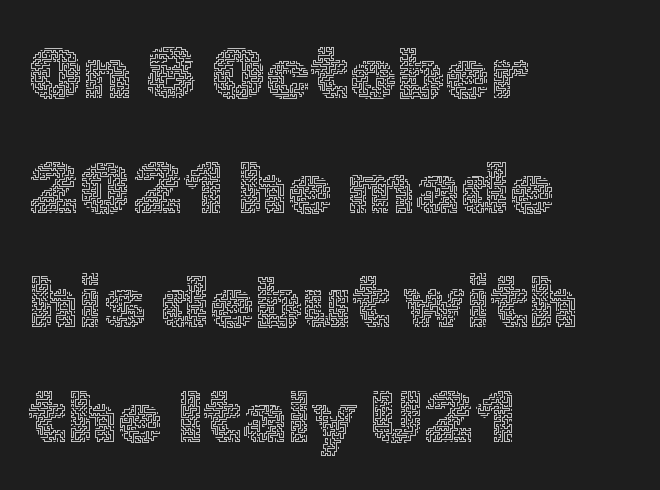
The font sits on the lighter half of the weight spectrum, regular included. Note the varied advance widths — an 'i' is clearly narrower than an 'm'. All the whitespace from short lines collects on the right. Style check: upright. Horizontal bands of white between lines are of average thickness.
